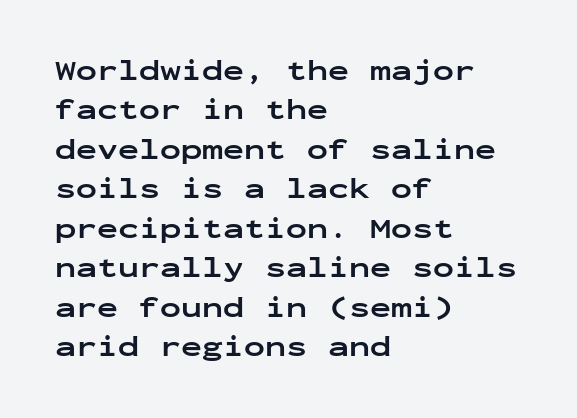
{"serif": "no", "italic": "no", "bold": "yes", "weight": "bold", "width": "wide", "stroke_contrast": "low", "x_height": "medium", "monospaced": "yes", "underline": "no", "align": "left", "line_spacing": "normal", "line_spacing_ratio": 1.41, "letter_spacing": "normal", "letter_spacing_em": 0.0, "glyph_px": 28}
